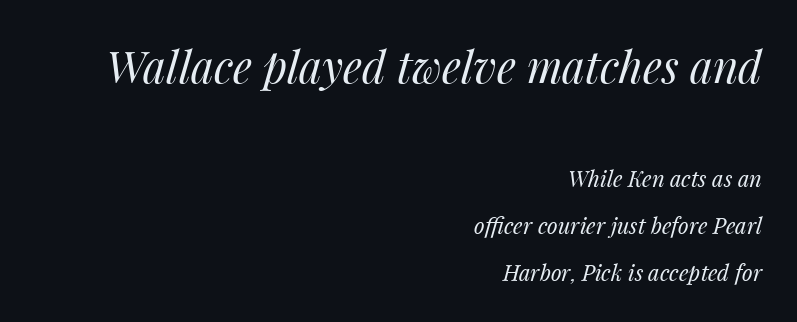
Q: Is the text bold? A: No.
Q: Is the text italic (slanted)? A: Yes, it leans right by about 14 degrees.
Q: Is the text underlined? A: No.
Q: How is the paragraph aligned? A: Right-aligned.
Q: Is the spacing between letters normal or unusually wide? A: Normal.
Q: Is the spacing between lines tight, normal or loose? A: Loose.
Q: Which block of text is set in a larger size, the first (top) or the second (bottom)? A: The first (top) one.
Q: Width (condensed, normal, or wide)? A: Normal.
Q: Stroke contrast? A: Medium.
Q: x-height? A: Medium.
Q: Monospaced? A: No.
